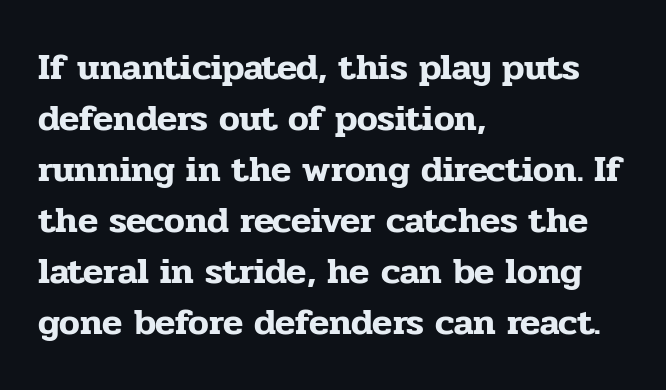
The image shows 37 px serif type, upright; set left-aligned, normal line spacing (1.38x), normal letter spacing, not underlined; low stroke contrast and a medium x-height.
